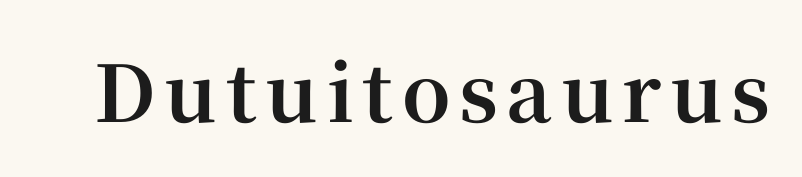
Q: Is the text bold? A: Yes.
Q: Is the text italic (slanted)? A: No, it is upright.
Q: Is the typeface a serif or a sans-serif typeface? A: Serif.
Q: Is the text underlined? A: No.
Q: Width (condensed, normal, or wide)? A: Normal.
Q: Stroke contrast? A: High.
Q: x-height? A: Medium.
Q: Monospaced? A: No.
